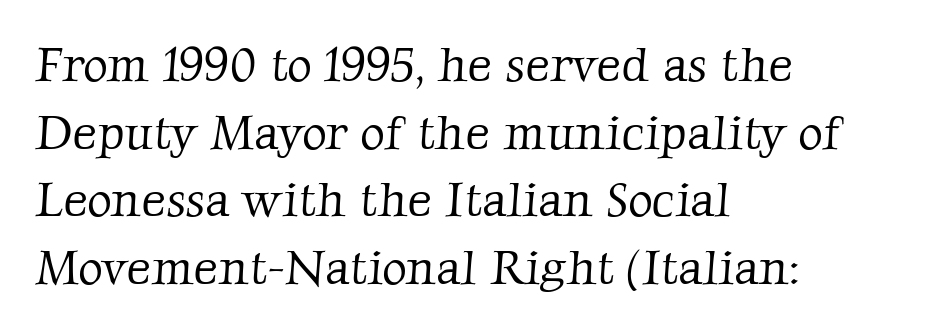
Vertical spacing — default. The cut favours lightness, reaching ordinary text weight at its darkest. Old-style or modern, the face here clearly has serifs. The rendering keeps characters at their native spacing. Notice how the passage keeps a crisp vertical edge on the left only.
